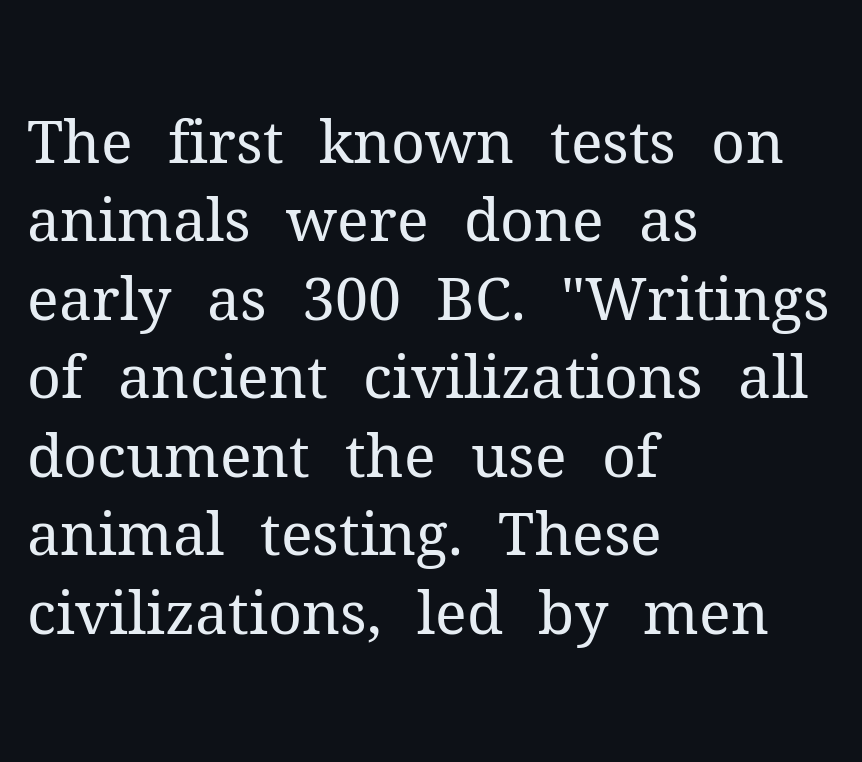
The image shows 59 px regular-weight serif type, upright; set left-aligned, normal line spacing (1.33x), normal letter spacing, not underlined; medium stroke contrast and a medium x-height.
